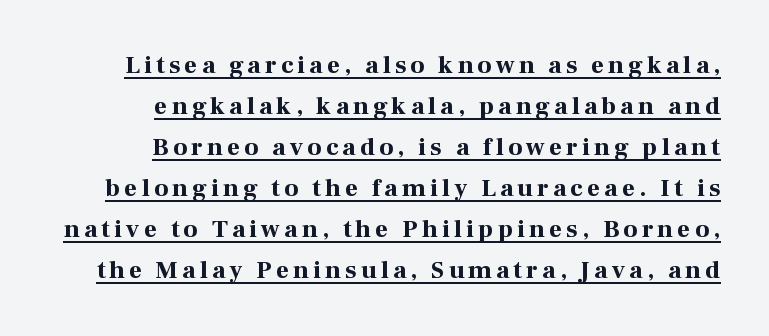
{"italic": "no", "bold": "yes", "underline": "yes", "align": "right", "line_spacing": "normal", "line_spacing_ratio": 1.64, "glyph_px": 25}
